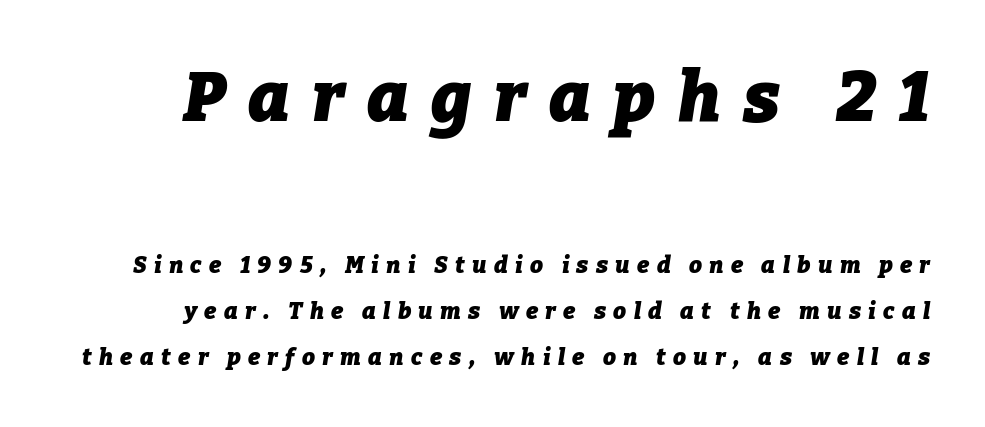
{"italic": "yes", "lean": "right", "slant_degrees": 9, "bold": "yes", "weight": "heavy", "width": "normal", "stroke_contrast": "low", "x_height": "medium", "monospaced": "no", "underline": "no", "line_spacing": "loose", "line_spacing_ratio": 2.0, "letter_spacing": "wide", "letter_spacing_em": 0.32, "larger_block": "first", "size_ratio": 3.04, "glyph_px": 70}
